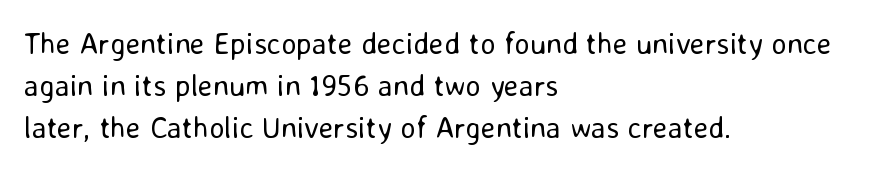
The image shows 30 px regular-weight sans-serif type, upright; set left-aligned, normal line spacing (1.4x), normal letter spacing, not underlined; low stroke contrast and a medium x-height.
